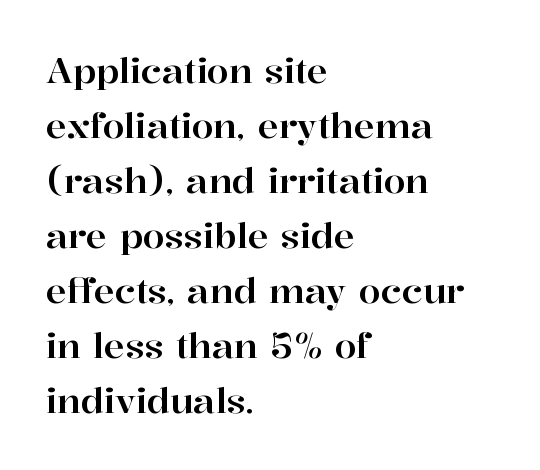
{"serif": "yes", "italic": "no", "width": "normal", "stroke_contrast": "high", "x_height": "medium", "monospaced": "no", "underline": "no", "align": "left", "line_spacing": "normal", "line_spacing_ratio": 1.57, "letter_spacing": "normal", "letter_spacing_em": 0.0, "glyph_px": 35}
